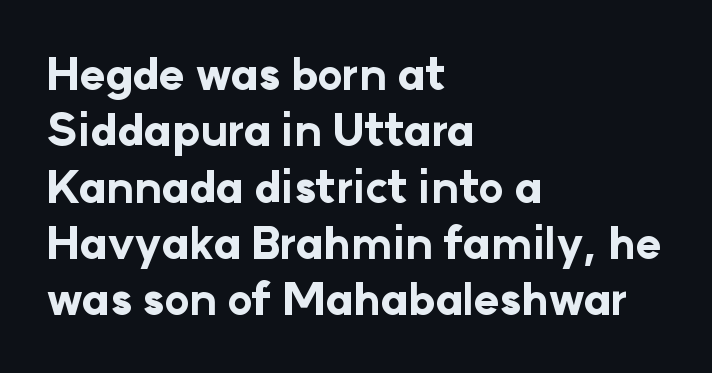
Q: Is the text bold? A: Yes.
Q: Is the text italic (slanted)? A: No, it is upright.
Q: Is the typeface a serif or a sans-serif typeface? A: Sans-serif.
Q: Is the text underlined? A: No.
Q: How is the paragraph aligned? A: Left-aligned.
Q: Is the spacing between letters normal or unusually wide? A: Normal.
Q: Is the spacing between lines tight, normal or loose? A: Normal.
Q: Width (condensed, normal, or wide)? A: Normal.
Q: Stroke contrast? A: Low.
Q: x-height? A: Medium.
Q: Monospaced? A: No.
